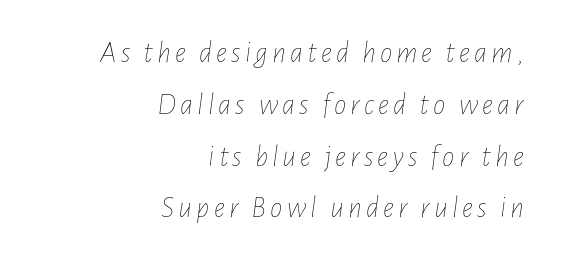
Underline: absent. Varying glyph widths throughout — classic text-font behaviour. This sample is right-justified, so line beginnings fall wherever the words allow. The font's italic variant was chosen for this text. Letters have the restrained weight of plain body copy at most. Vertical spacing — default.
